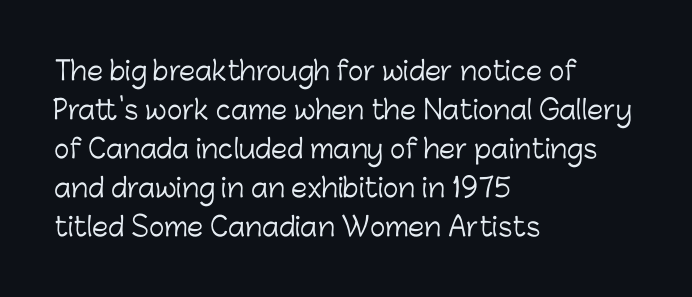
Each new line begins a customary step beneath the previous one. Students, note that the glyphs here touch the page at normal intervals. Letters rest on an invisible, unmarked baseline. Posture: upright roman.
